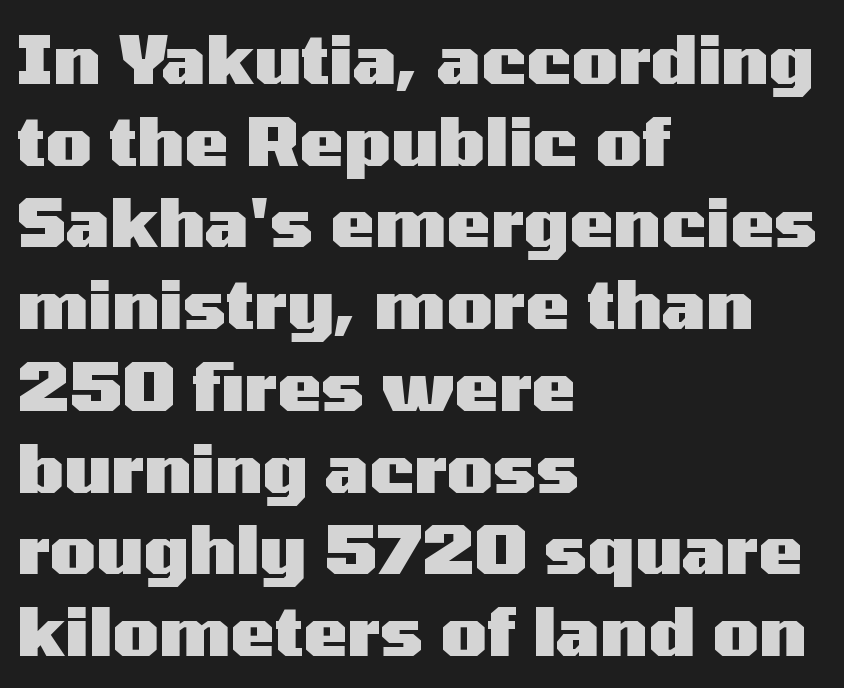
Q: Is the text bold? A: Yes.
Q: Is the text italic (slanted)? A: No, it is upright.
Q: Is the typeface a serif or a sans-serif typeface? A: Sans-serif.
Q: Is the text underlined? A: No.
Q: How is the paragraph aligned? A: Left-aligned.
Q: Is the spacing between letters normal or unusually wide? A: Normal.
Q: Width (condensed, normal, or wide)? A: Wide.
Q: Stroke contrast? A: Medium.
Q: x-height? A: Medium.
Q: Monospaced? A: No.
